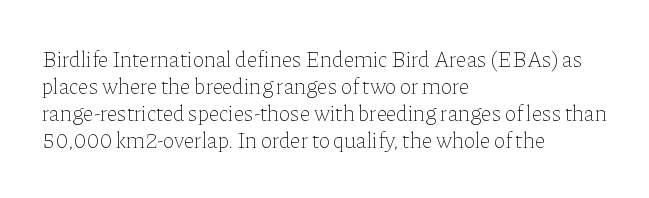
Q: Is the text bold? A: No.
Q: Is the text italic (slanted)? A: No, it is upright.
Q: Is the text underlined? A: No.
Q: How is the paragraph aligned? A: Left-aligned.
Q: Is the spacing between letters normal or unusually wide? A: Normal.
